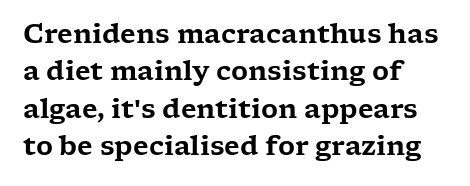
Q: Is the text italic (slanted)? A: No, it is upright.
Q: Is the text underlined? A: No.
Q: How is the paragraph aligned? A: Left-aligned.
Q: Is the spacing between letters normal or unusually wide? A: Normal.
Q: Is the spacing between lines tight, normal or loose? A: Normal.
